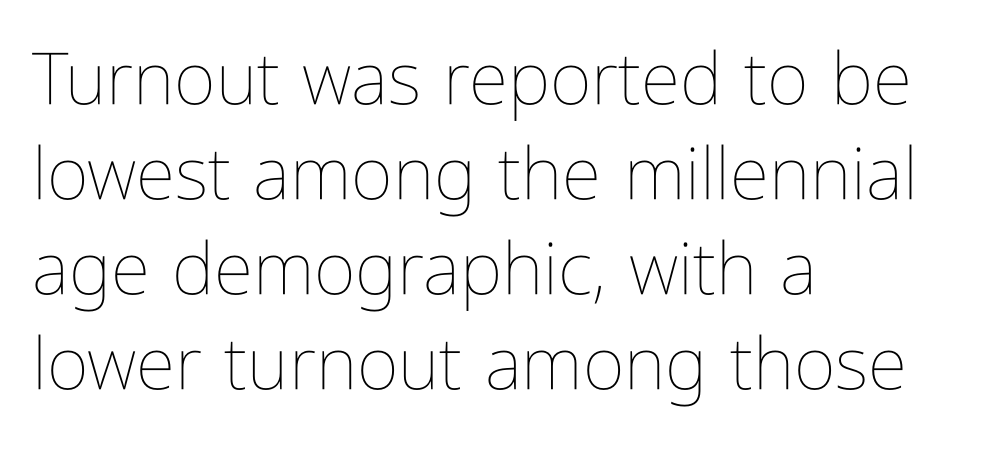
The image shows 72 px thin, condensed type, upright; set left-aligned, normal line spacing (1.32x), normal letter spacing, not underlined; low stroke contrast and a medium x-height.
